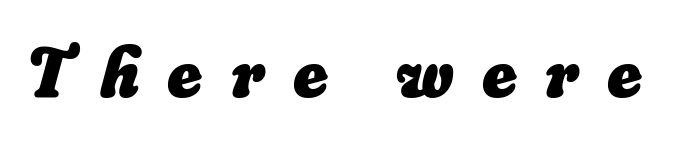
Character widths vary here, with narrow letters taking less room than wide ones. No word sits above an underline. Spacing between characters has been opened up far beyond the box default. Its strokes are broad and dark, the hallmark of bold type.
